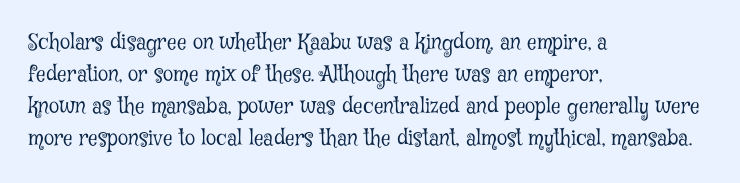
Is the block centered? No — it sits flush against the left margin. Honestly, the row spacing looks completely unremarkable. Check under the words: just untouched page. Ascenders rise straight up at ninety degrees. Nobody touched the tracking dial on this one.
